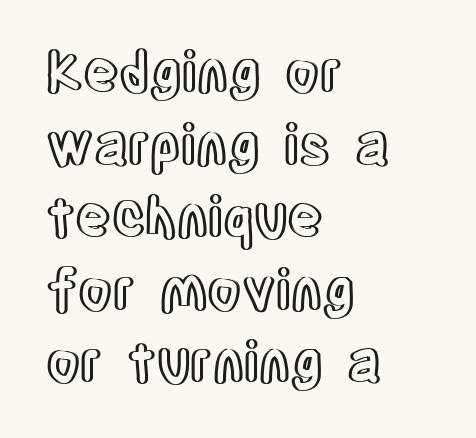
The passage is arranged the way most books set body copy — flush left. Clear beneath every line of the passage. Short note: letters normally spaced. When letters stand straight like this, we call the style roman or upright.
